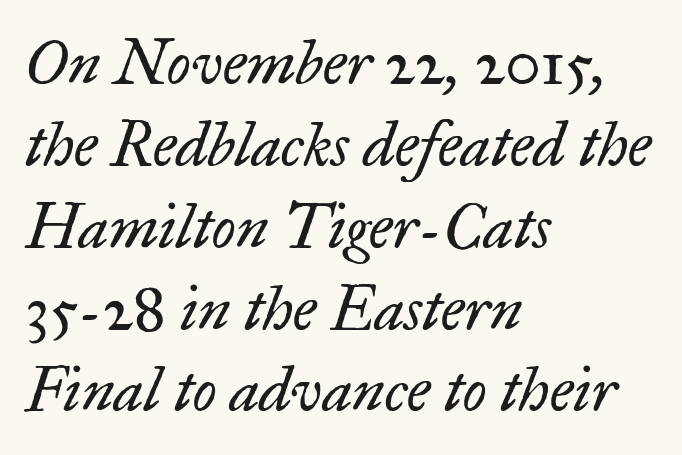
The image shows 62 px regular-weight serif type, italic (leaning right); set left-aligned, normal line spacing (1.32x), normal letter spacing, not underlined; low stroke contrast and a small x-height.
